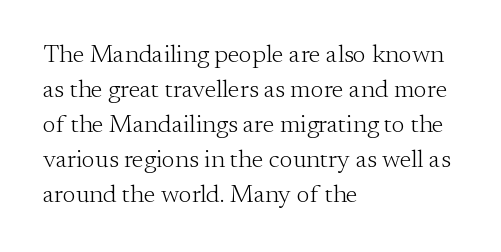
{"italic": "no", "bold": "no", "underline": "no", "align": "left", "line_spacing": "normal", "line_spacing_ratio": 1.4, "letter_spacing": "normal", "letter_spacing_em": 0.0, "glyph_px": 25}
